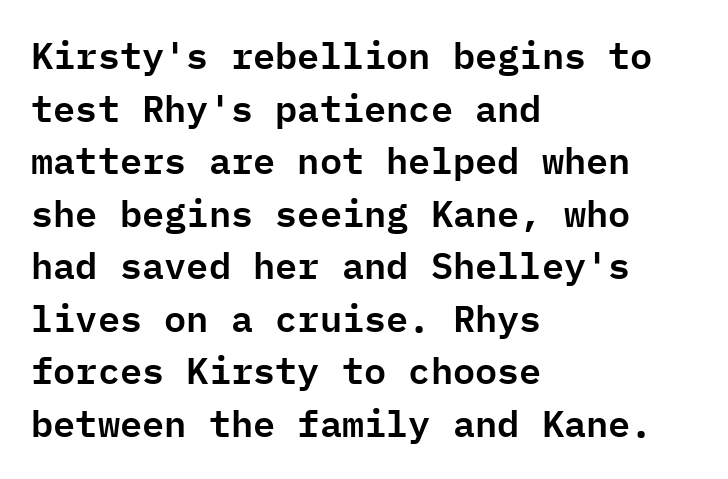
The image shows 37 px sans-serif type, upright, monospaced; set left-aligned, normal line spacing (1.42x), normal letter spacing, not underlined; low stroke contrast and a medium x-height.
